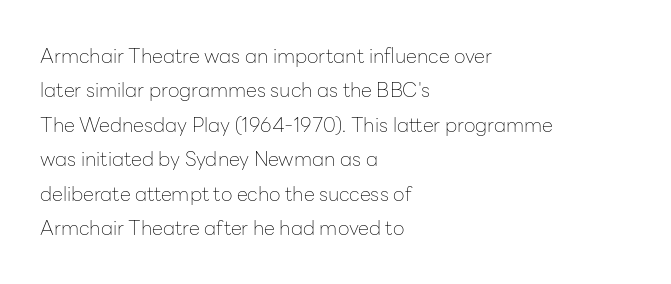
Q: Is the text bold? A: No.
Q: Is the text italic (slanted)? A: No, it is upright.
Q: Is the text underlined? A: No.
Q: How is the paragraph aligned? A: Left-aligned.
Q: Is the spacing between letters normal or unusually wide? A: Normal.
